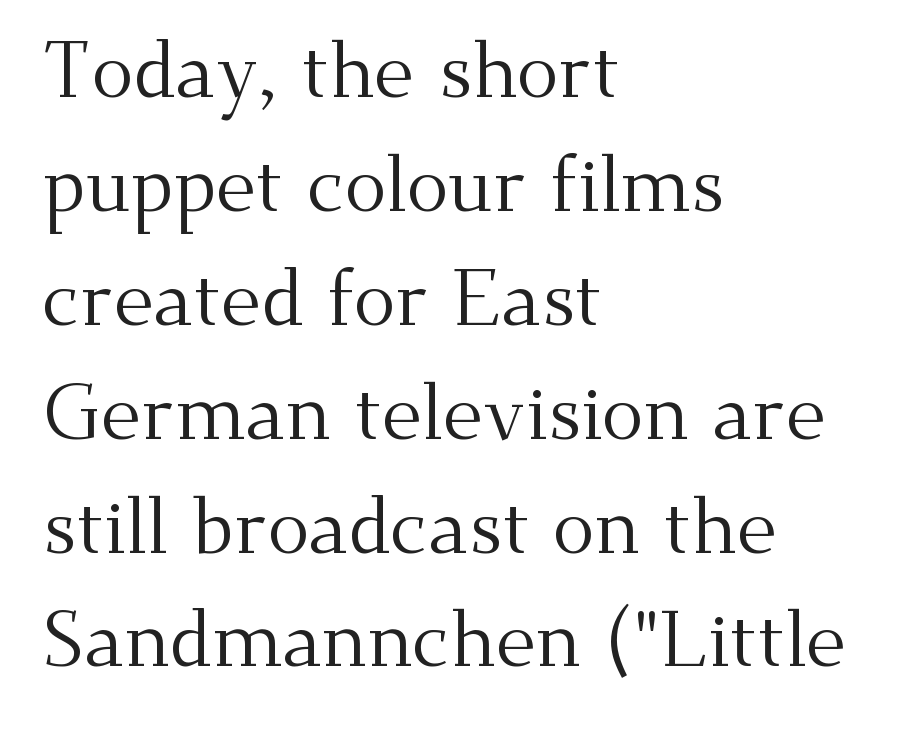
The image shows 78 px regular-weight serif type, upright; set left-aligned, normal line spacing (1.46x), normal letter spacing, not underlined; medium stroke contrast and a small x-height.
